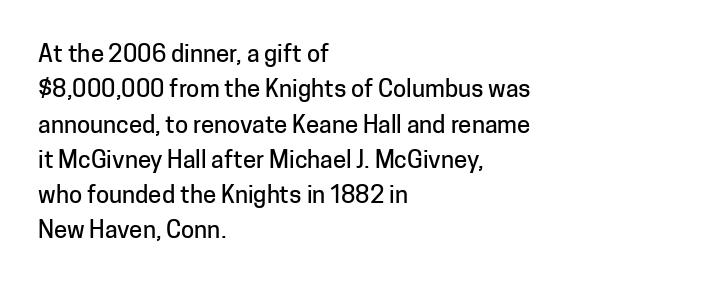
The image shows 24 px text type, upright; set left-aligned, normal line spacing (1.47x), normal letter spacing, not underlined.
